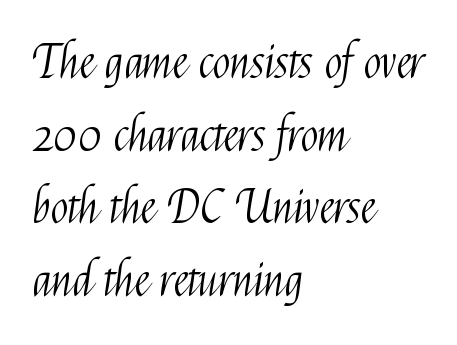
The image shows 46 px light, condensed sans-serif type; set left-aligned, normal line spacing (1.58x), normal letter spacing, not underlined; medium stroke contrast and a medium x-height.
